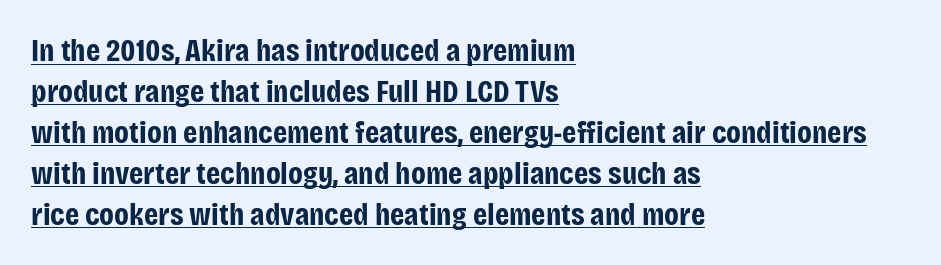
The image shows 32 px bold, condensed sans-serif type, upright; set left-aligned, normal line spacing (1.28x), normal letter spacing, underlined; low stroke contrast and a large x-height.
